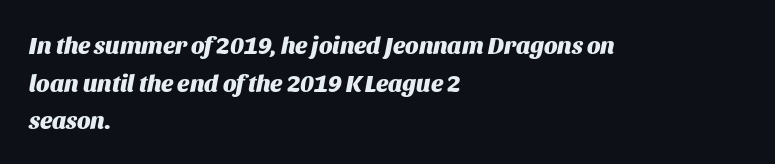
The image shows 24 px bold type, italic (leaning right); set left-aligned, normal line spacing (1.57x), normal letter spacing, not underlined.
